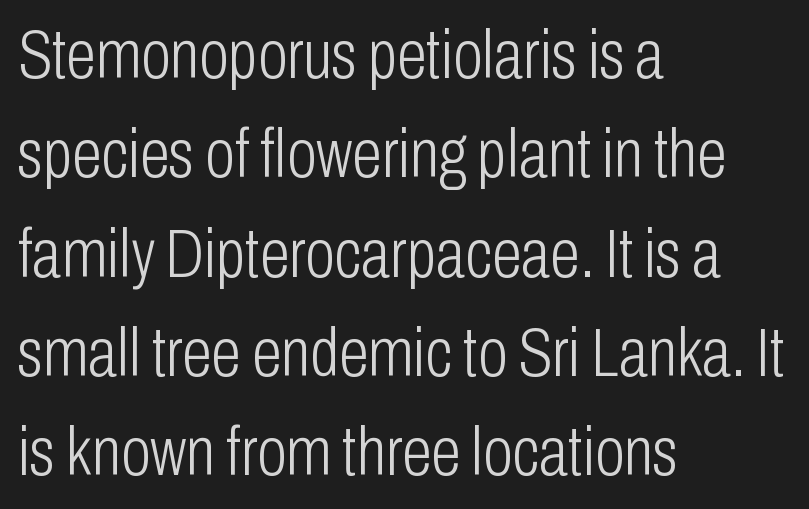
The image shows 68 px light, condensed sans-serif type, upright; set left-aligned, normal line spacing (1.46x), normal letter spacing, not underlined; low stroke contrast and a medium x-height.
